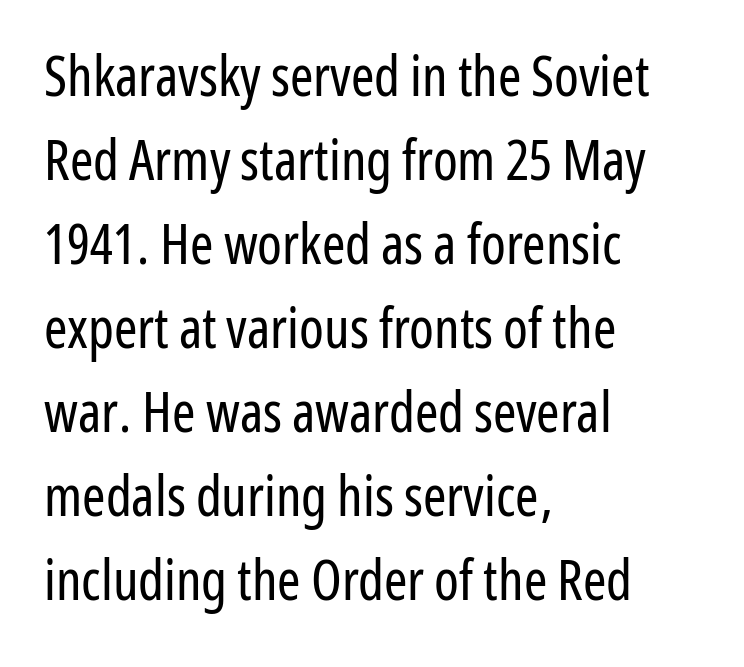
Q: Is the text bold? A: No.
Q: Is the text italic (slanted)? A: No, it is upright.
Q: Is the typeface a serif or a sans-serif typeface? A: Sans-serif.
Q: Is the text underlined? A: No.
Q: How is the paragraph aligned? A: Left-aligned.
Q: Is the spacing between letters normal or unusually wide? A: Normal.
Q: Is the spacing between lines tight, normal or loose? A: Normal.
Q: Width (condensed, normal, or wide)? A: Condensed.
Q: Stroke contrast? A: Low.
Q: x-height? A: Medium.
Q: Monospaced? A: No.
